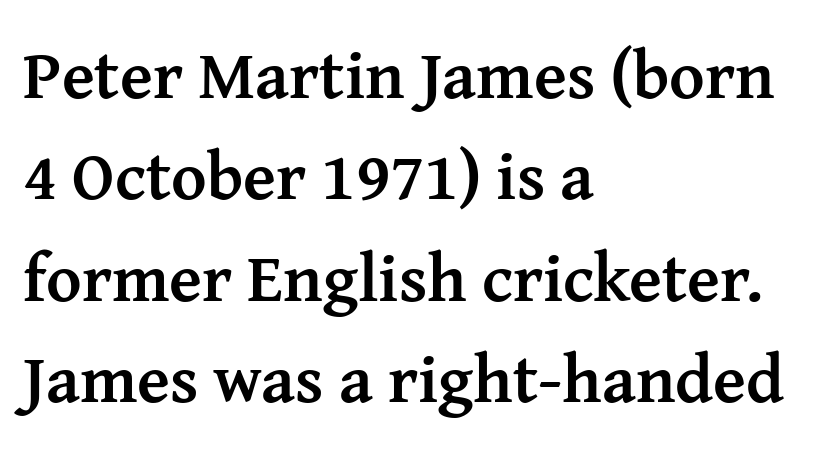
The image shows 68 px semibold serif type, upright; set left-aligned, normal line spacing (1.49x), normal letter spacing, not underlined; medium stroke contrast and a medium x-height.
